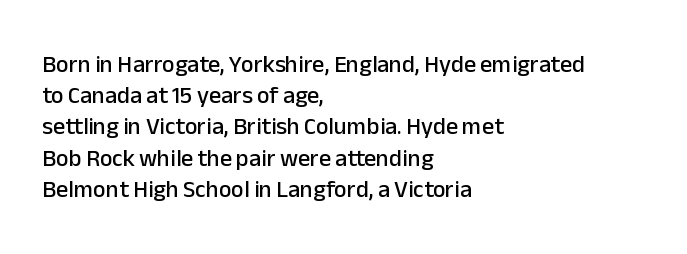
{"italic": "no", "underline": "no", "align": "left", "line_spacing": "normal", "line_spacing_ratio": 1.3, "letter_spacing": "normal", "letter_spacing_em": 0.0, "glyph_px": 24}
